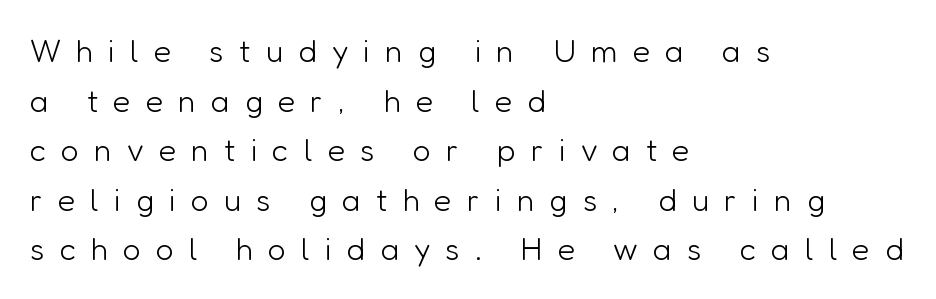
The image shows 32 px light sans-serif type, upright; set left-aligned, normal line spacing (1.55x), unusually wide letter spacing (+0.47 em), not underlined; low stroke contrast and a medium x-height.
